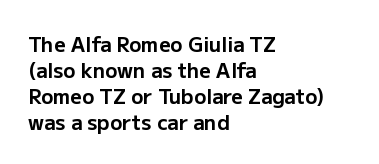
The lettering holds an erect, upright posture throughout. The text block is weighted toward the left margin, trailing off unevenly rightward. The strokes are fattened all the way to bold. Bare-footed words on every line.
